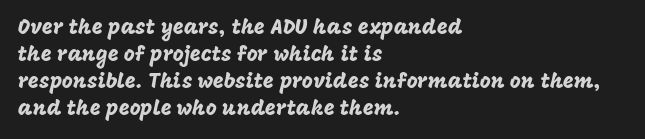
{"underline": "no", "align": "left", "line_spacing": "normal", "line_spacing_ratio": 1.28, "letter_spacing": "normal", "letter_spacing_em": 0.0, "glyph_px": 21}
